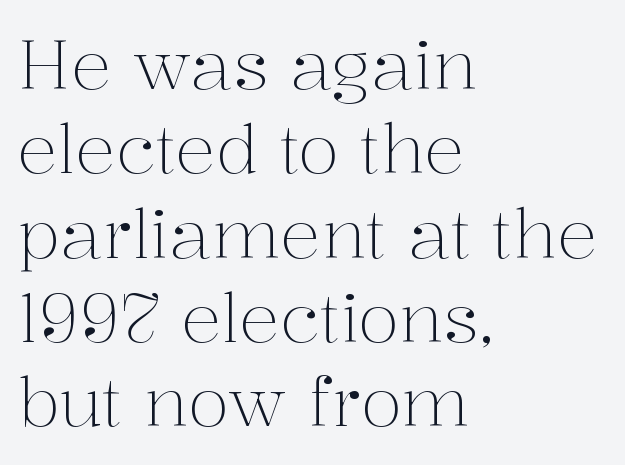
Q: Is the text bold? A: No.
Q: Is the text italic (slanted)? A: No, it is upright.
Q: Is the typeface a serif or a sans-serif typeface? A: Serif.
Q: Is the text underlined? A: No.
Q: How is the paragraph aligned? A: Left-aligned.
Q: Is the spacing between letters normal or unusually wide? A: Normal.
Q: Width (condensed, normal, or wide)? A: Normal.
Q: Stroke contrast? A: Medium.
Q: x-height? A: Medium.
Q: Monospaced? A: No.
